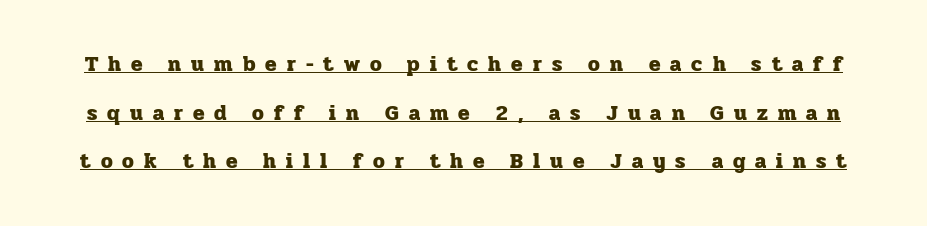
{"italic": "no", "bold": "yes", "underline": "yes", "line_spacing": "loose", "line_spacing_ratio": 2.31, "letter_spacing": "wide", "letter_spacing_em": 0.48, "glyph_px": 21}
